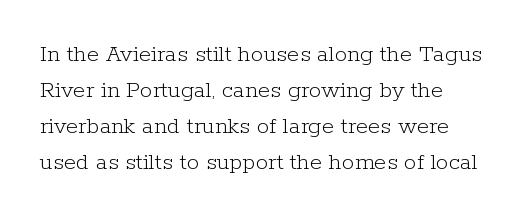
The rendering anchors every line to the left-hand side. Words appear dense and cohesive because spacing is normal. Does the leading feel generous? No, just average. A quiet, ordinary-to-light weight characterises the typeface.
